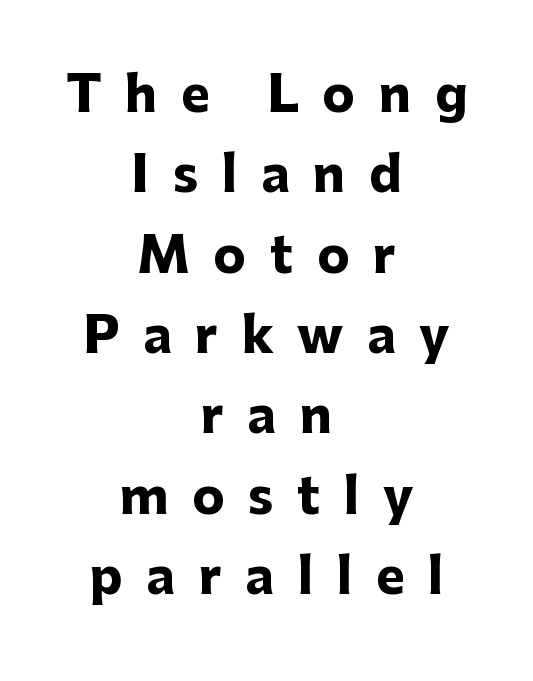
{"serif": "no", "italic": "no", "bold": "yes", "weight": "heavy", "width": "normal", "stroke_contrast": "low", "x_height": "medium", "monospaced": "no", "underline": "no", "align": "center", "line_spacing": "normal", "line_spacing_ratio": 1.64, "letter_spacing": "wide", "letter_spacing_em": 0.48, "glyph_px": 49}
